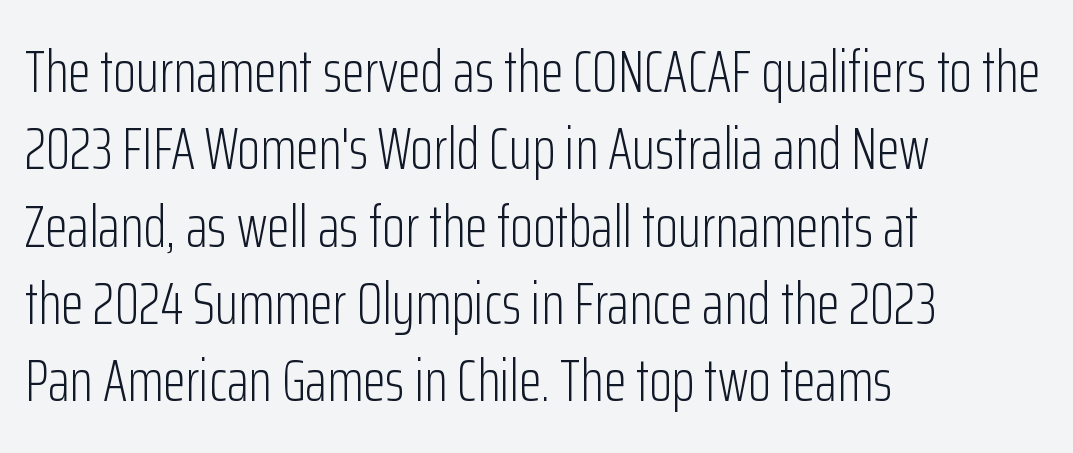
Descenders are the only things crossing below the line. The type is set solid horizontally, with unmodified tracking. The font sits on the lighter half of the weight spectrum, regular included. The rag falls on the right side of this text block. Each letter's strokes conclude bluntly, with no projecting serifs.
